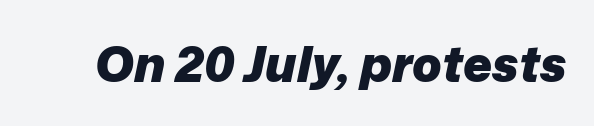
Q: Is the text bold? A: Yes.
Q: Is the text italic (slanted)? A: Yes, it leans right by about 12 degrees.
Q: Is the text underlined? A: No.
Q: Is the spacing between letters normal or unusually wide? A: Normal.
Q: Width (condensed, normal, or wide)? A: Normal.
Q: Stroke contrast? A: Low.
Q: x-height? A: Medium.
Q: Monospaced? A: No.
